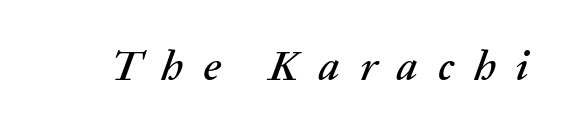
Tracking here is generous; glyphs stand well apart from one another. The baseline area is clear. Is this a fixed-width face? No — the glyphs have proportional, varying widths. Notice how the stems are inclined rather than vertical — that's the hallmark of italics.
